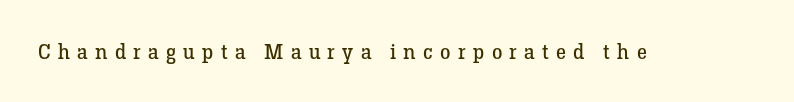
Each stroke keeps to a modest, everyday thickness or less. The letters stand upright; this is a roman face. The tracking reads as deliberately expanded to a designer's eye. Each row of text sits above clean, open space.
